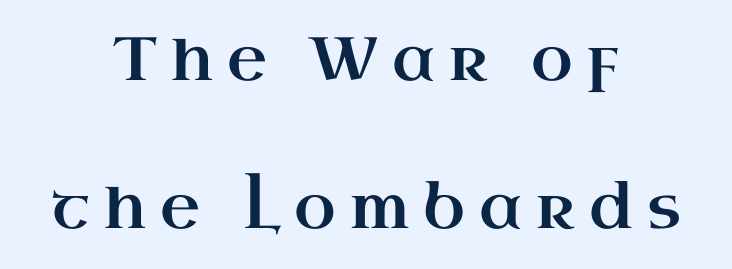
{"serif": "yes", "italic": "no", "width": "wide", "stroke_contrast": "high", "x_height": "small", "monospaced": "no", "underline": "no", "align": "center", "line_spacing": "loose", "line_spacing_ratio": 2.43, "letter_spacing": "wide", "letter_spacing_em": 0.23, "glyph_px": 61}
